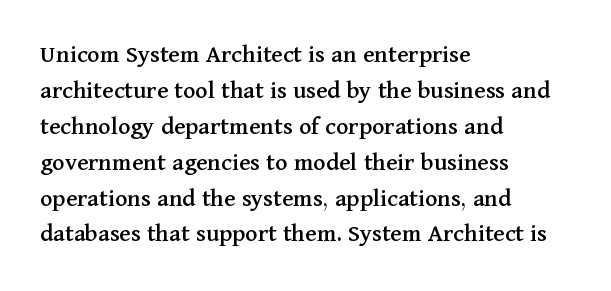
Q: Is the text italic (slanted)? A: No, it is upright.
Q: Is the text underlined? A: No.
Q: How is the paragraph aligned? A: Left-aligned.
Q: Is the spacing between letters normal or unusually wide? A: Normal.
Q: Is the spacing between lines tight, normal or loose? A: Normal.
